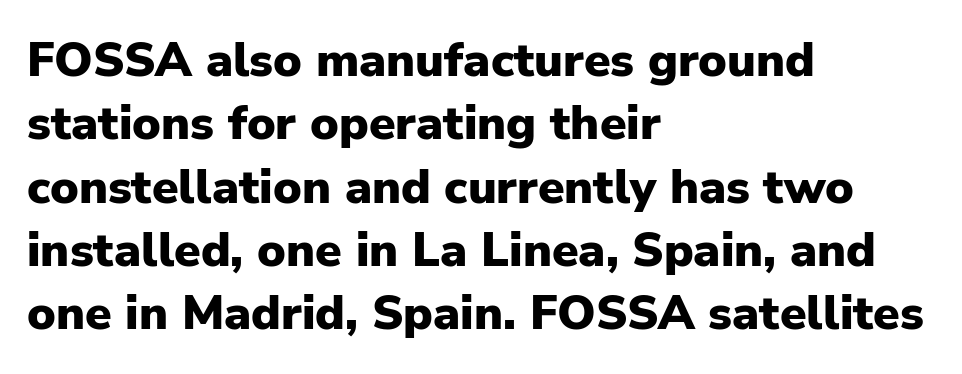
The image shows 48 px heavy sans-serif type, upright; set left-aligned, normal line spacing (1.32x), normal letter spacing, not underlined; low stroke contrast and a medium x-height.
